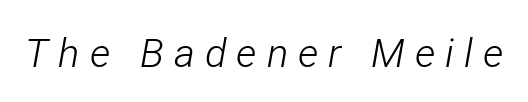
The horizontal fit of the characters is loose and conspicuously gappy. Descenders are the only things crossing below the line. These lines are rendered in a variable-pitch font. No heavy texture on the line: the type isn't bold.
